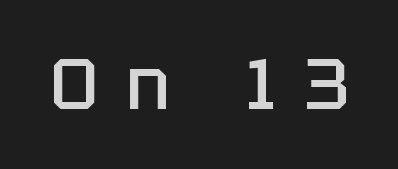
The image shows 71 px semibold sans-serif type, upright; set unusually wide letter spacing (+0.4 em), not underlined; low stroke contrast and a large x-height.
